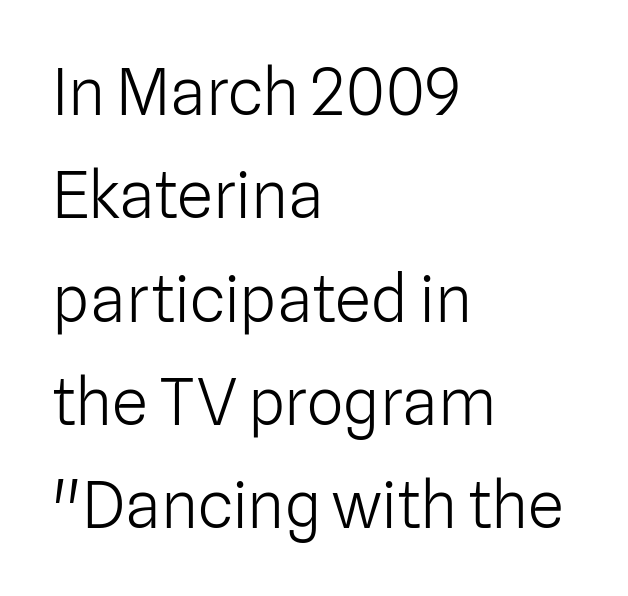
The image shows 65 px light sans-serif type, upright; set left-aligned, normal line spacing (1.59x), normal letter spacing, not underlined; low stroke contrast and a medium x-height.
